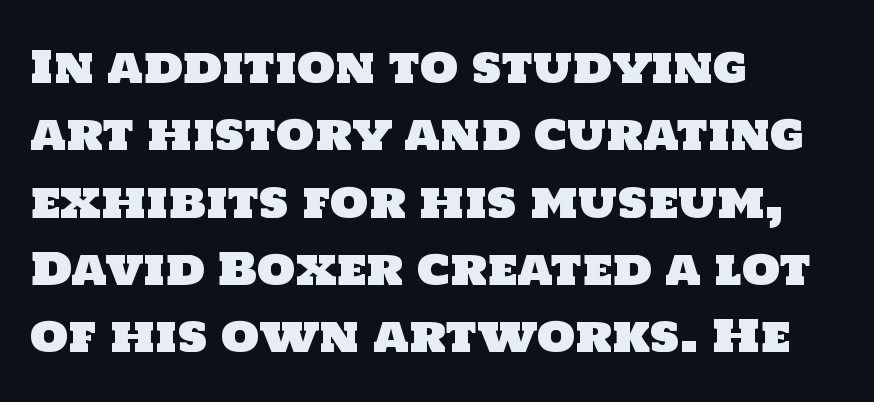
To sum up the face: it is a sans, with no serifs. Quick note: underline off. Quick note: interline space is typical. Each letter keeps its own natural width here, so spacing adapts to shape. Honestly, the letter spacing is just normal — you wouldn't notice it. Left-aligned paragraph, ragged on the right.
